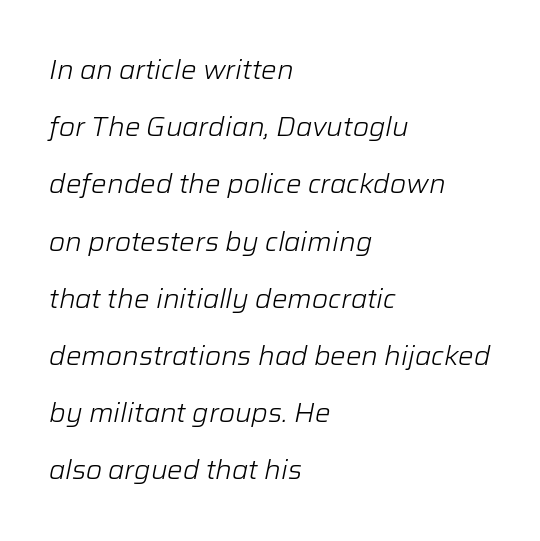
{"italic": "yes", "lean": "right", "slant_degrees": 12, "bold": "no", "underline": "no", "align": "left", "line_spacing": "loose", "line_spacing_ratio": 2.2, "letter_spacing": "normal", "letter_spacing_em": 0.0, "glyph_px": 26}
